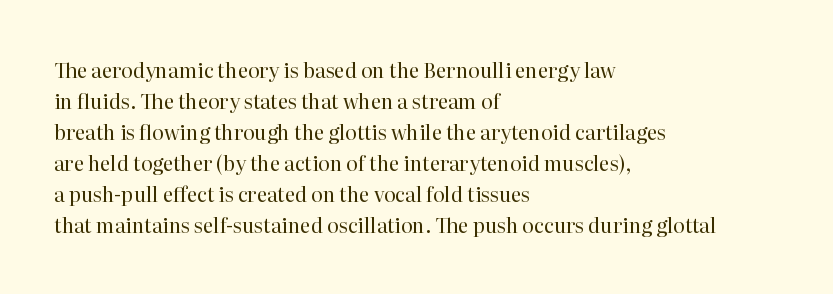
The face looks like a standard text weight, possibly lighter. The type is set solid horizontally, with unmodified tracking. The lettering stays uniformly vertical, giving the passage a roman look. Leading: standard. Casual observation: everything's shoved over to the left.
